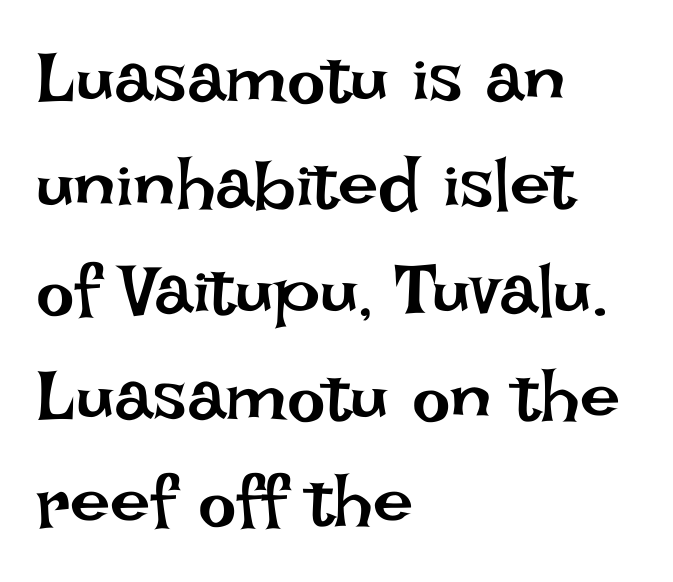
Q: Is the text bold? A: No.
Q: Is the text italic (slanted)? A: No, it is upright.
Q: Is the text underlined? A: No.
Q: How is the paragraph aligned? A: Left-aligned.
Q: Is the spacing between letters normal or unusually wide? A: Normal.
Q: Is the spacing between lines tight, normal or loose? A: Normal.
Q: Width (condensed, normal, or wide)? A: Normal.
Q: Stroke contrast? A: Low.
Q: x-height? A: Large.
Q: Monospaced? A: No.
